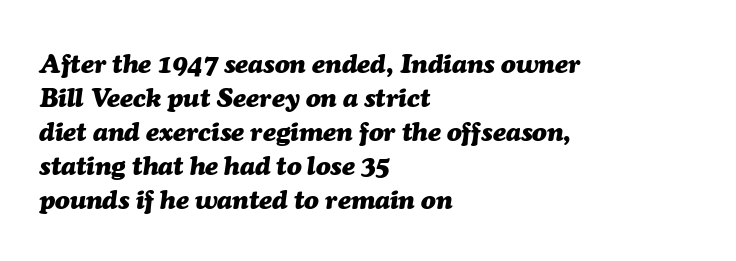
Just letters on the line, the space beneath them empty. Observe the ordinary spacing: letters are neighbours, not strangers. The text block is weighted toward the left margin, trailing off unevenly rightward. Characters are canted at an angle relative to the baseline's perpendicular. Strong, thick strokes mark this as bold type.
